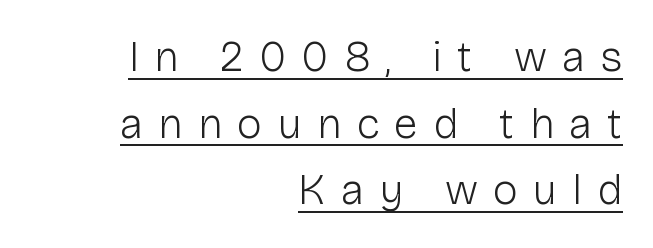
Q: Is the text bold? A: No.
Q: Is the text italic (slanted)? A: No, it is upright.
Q: Is the typeface a serif or a sans-serif typeface? A: Sans-serif.
Q: Is the text underlined? A: Yes.
Q: How is the paragraph aligned? A: Right-aligned.
Q: Is the spacing between letters normal or unusually wide? A: Unusually wide.
Q: Is the spacing between lines tight, normal or loose? A: Normal.
Q: Width (condensed, normal, or wide)? A: Normal.
Q: Stroke contrast? A: Low.
Q: x-height? A: Medium.
Q: Monospaced? A: No.
